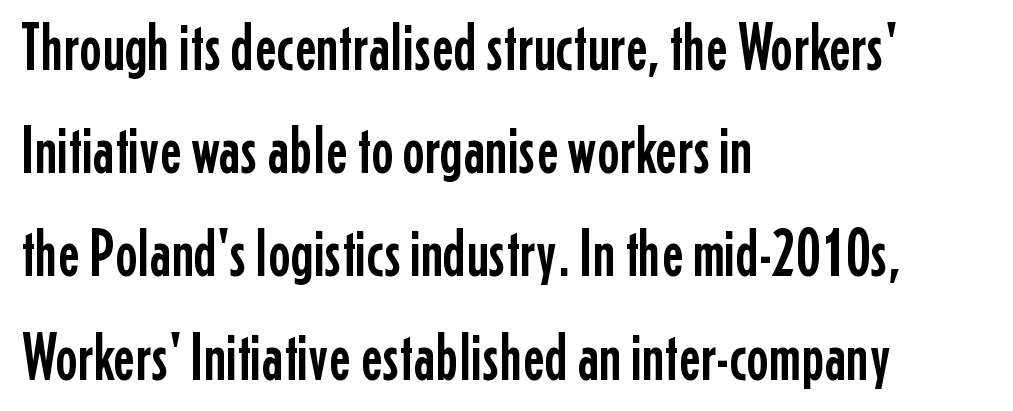
Line starts are locked; line ends wander. The gap between lines stays unmarked. The type sits square on the baseline with zero lean. The lines sit at an ordinary, default distance from one another. Note: no serifs on the glyphs. Proportional: the letters do not fall into vertical columns.
